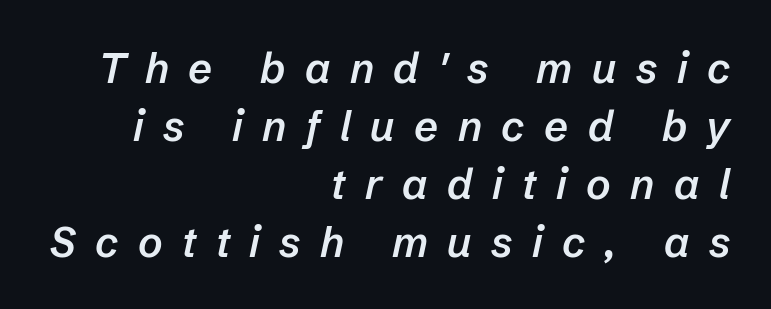
If you measured baseline to baseline, you'd find a middling distance. Spacing verdict: proportional, widths tailored to each character. Look at the tracking — it's clearly loosened, letters drifting apart. This is moderately heavy type, rendered in semibold.
